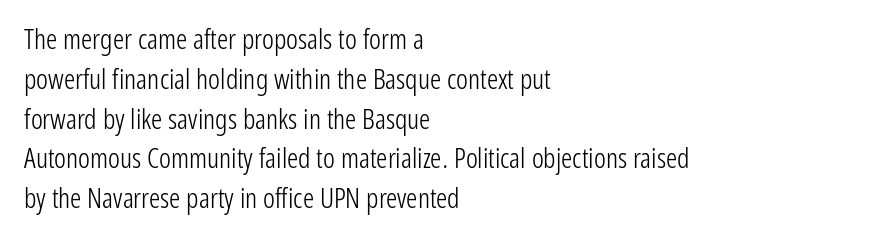
{"serif": "no", "italic": "no", "bold": "no", "weight": "light", "width": "condensed", "stroke_contrast": "low", "x_height": "medium", "monospaced": "no", "underline": "no", "align": "left", "line_spacing": "normal", "line_spacing_ratio": 1.42, "letter_spacing": "normal", "letter_spacing_em": 0.0, "glyph_px": 28}
